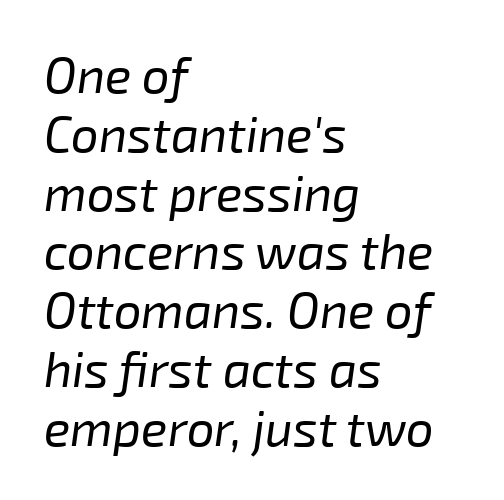
The image shows 49 px regular-weight type, italic (leaning right); set left-aligned, line spacing 1.2x, normal letter spacing, not underlined; low stroke contrast and a medium x-height.
